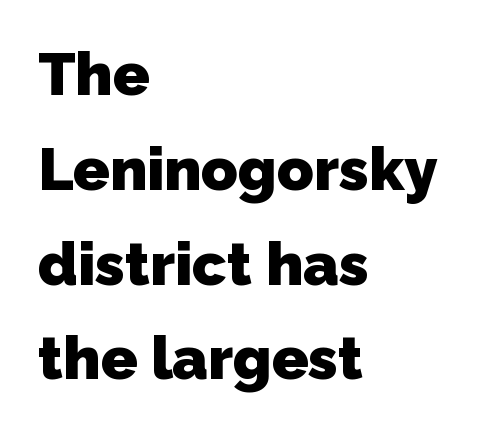
The image shows 60 px heavy sans-serif type; set left-aligned, normal line spacing (1.58x), normal letter spacing, not underlined; low stroke contrast and a medium x-height.
